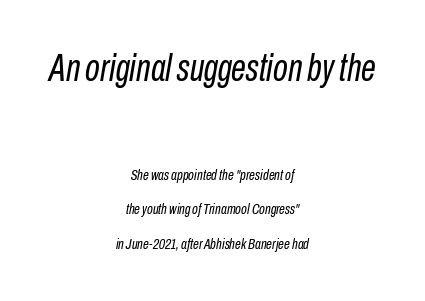
Vertically, the passage feels expansive, rows floating well apart. Honestly, there is no underline to notice here at all. Weight: not bold — regular or lighter. The typesetter chose a symmetrical, centered arrangement here.
